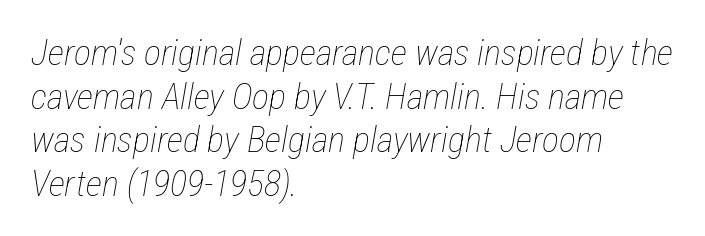
The image shows 36 px thin, condensed type, italic (leaning right); set left-aligned, line spacing 1.21x, normal letter spacing, not underlined; low stroke contrast and a medium x-height.
